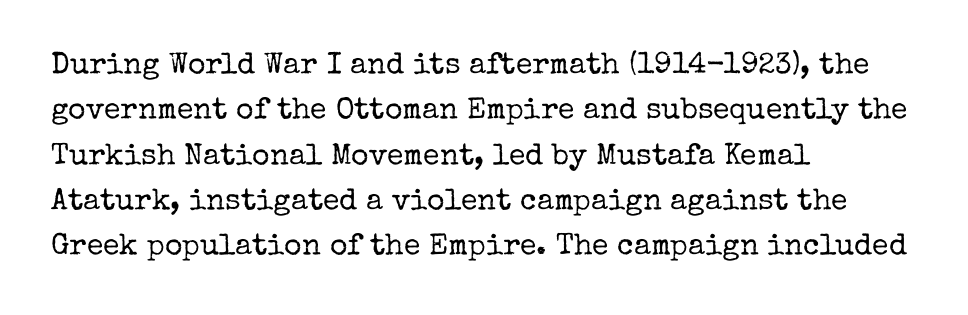
Q: Is the text bold? A: No.
Q: Is the text italic (slanted)? A: No, it is upright.
Q: Is the typeface a serif or a sans-serif typeface? A: Serif.
Q: Is the text underlined? A: No.
Q: How is the paragraph aligned? A: Left-aligned.
Q: Is the spacing between letters normal or unusually wide? A: Normal.
Q: Is the spacing between lines tight, normal or loose? A: Normal.
Q: Width (condensed, normal, or wide)? A: Normal.
Q: Stroke contrast? A: Low.
Q: x-height? A: Medium.
Q: Monospaced? A: No.
